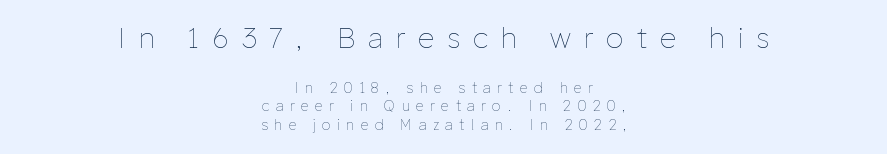
Caption: upper text group enlarged, lower text group reduced. Horizontal alignment here is central, giving a formal, balanced look. This rendering features lettering with no underline. The passage shown is typed in a proportional face where columns would drift. Observe the wide spacing: letters keep a clear distance from each other.
